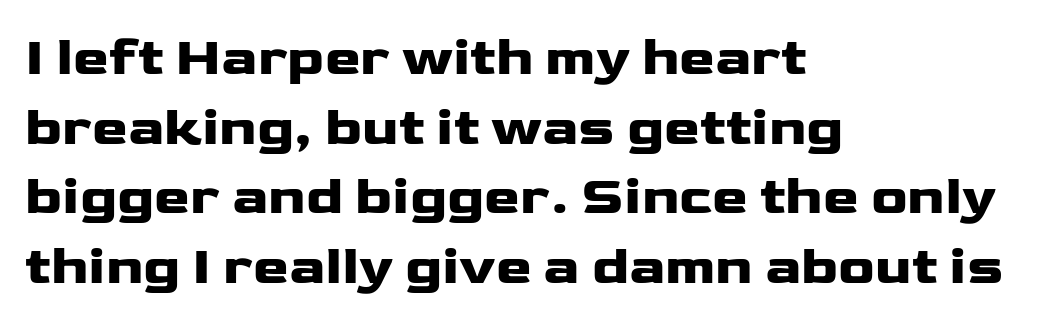
The image shows 54 px heavy, wide sans-serif type, upright; set left-aligned, normal line spacing (1.29x), normal letter spacing, not underlined; low stroke contrast and a medium x-height.
